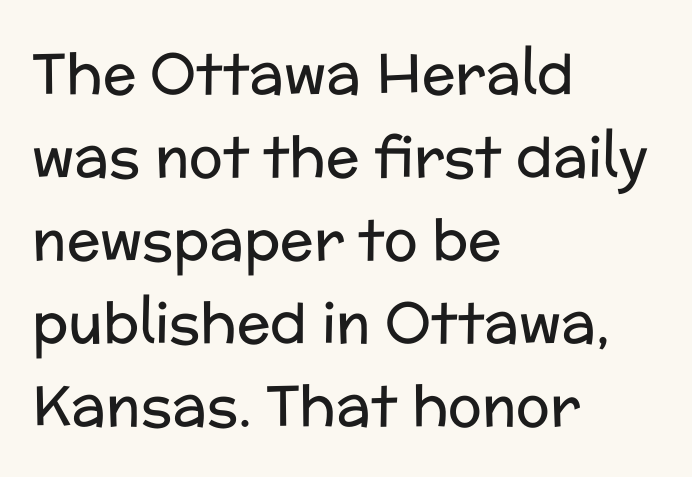
{"serif": "no", "italic": "no", "bold": "no", "weight": "regular", "width": "normal", "stroke_contrast": "low", "x_height": "medium", "monospaced": "no", "underline": "no", "align": "left", "line_spacing": "normal", "line_spacing_ratio": 1.48, "letter_spacing": "normal", "letter_spacing_em": 0.0, "glyph_px": 56}
